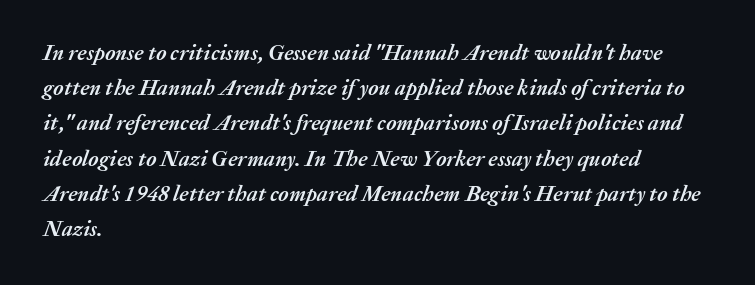
Q: Is the text bold? A: Yes.
Q: Is the text italic (slanted)? A: Yes, it leans right by about 20 degrees.
Q: Is the text underlined? A: No.
Q: How is the paragraph aligned? A: Left-aligned.
Q: Is the spacing between letters normal or unusually wide? A: Normal.
Q: Is the spacing between lines tight, normal or loose? A: Normal.
